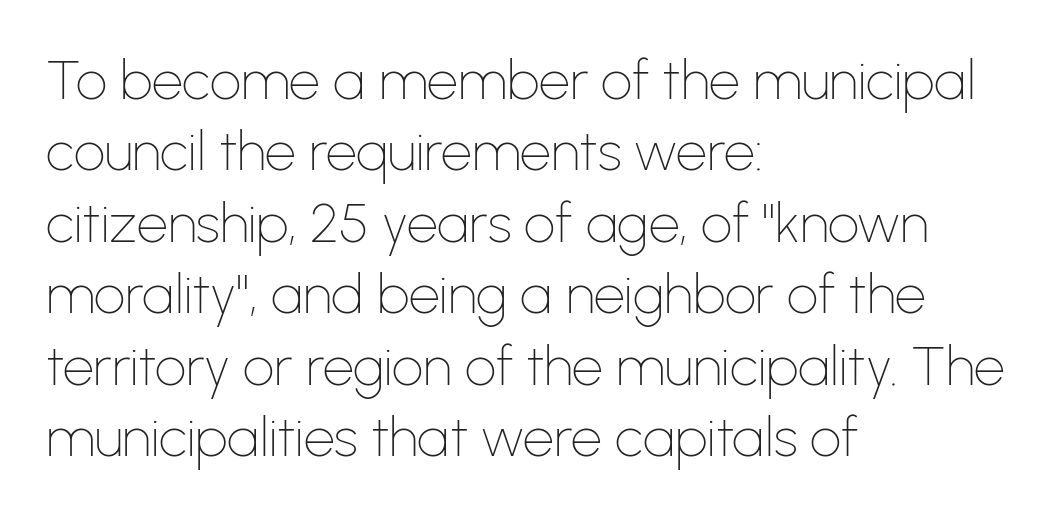
{"serif": "no", "italic": "no", "bold": "no", "weight": "thin", "width": "normal", "stroke_contrast": "low", "x_height": "medium", "monospaced": "no", "underline": "no", "align": "left", "line_spacing": "normal", "line_spacing_ratio": 1.3, "letter_spacing": "normal", "letter_spacing_em": 0.0, "glyph_px": 55}
